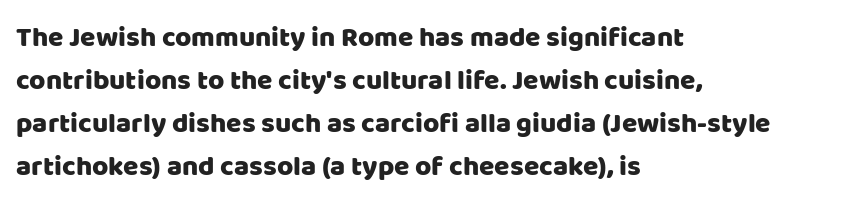
{"serif": "no", "italic": "no", "width": "normal", "stroke_contrast": "low", "x_height": "large", "monospaced": "no", "underline": "no", "align": "left", "line_spacing": "normal", "line_spacing_ratio": 1.54, "letter_spacing": "normal", "letter_spacing_em": 0.0, "glyph_px": 28}
